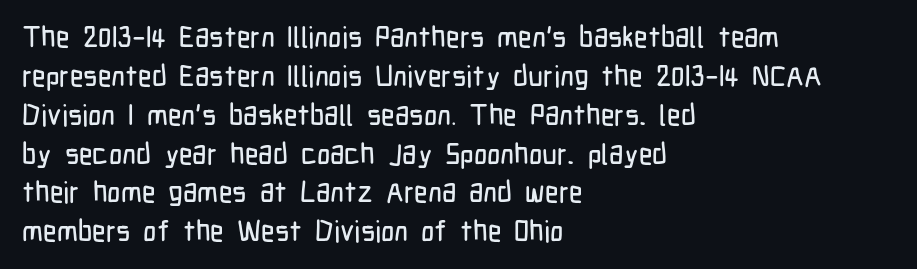
Q: Is the text italic (slanted)? A: No, it is upright.
Q: Is the typeface a serif or a sans-serif typeface? A: Sans-serif.
Q: Is the text underlined? A: No.
Q: How is the paragraph aligned? A: Left-aligned.
Q: Is the spacing between letters normal or unusually wide? A: Normal.
Q: Is the spacing between lines tight, normal or loose? A: Normal.
Q: Width (condensed, normal, or wide)? A: Condensed.
Q: Stroke contrast? A: Low.
Q: x-height? A: Medium.
Q: Monospaced? A: No.
